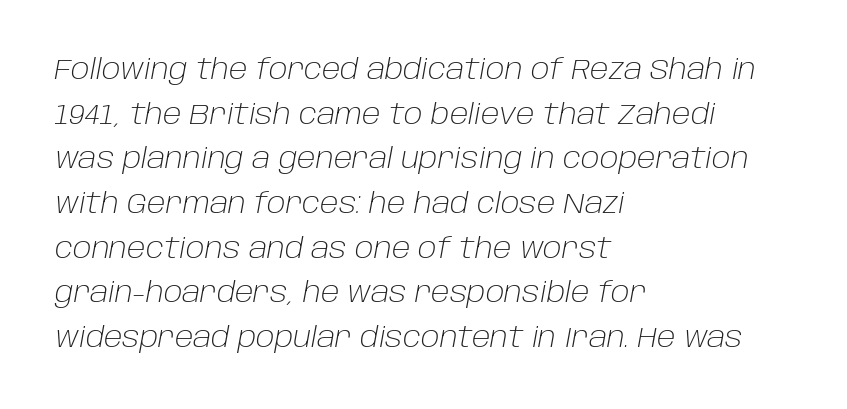
Just letters on the line, the space beneath them empty. Look at the tracking — it's just the regular setting, nothing added. These glyphs show unthickened strokes, regular width or finer. Slanted lettering throughout.
